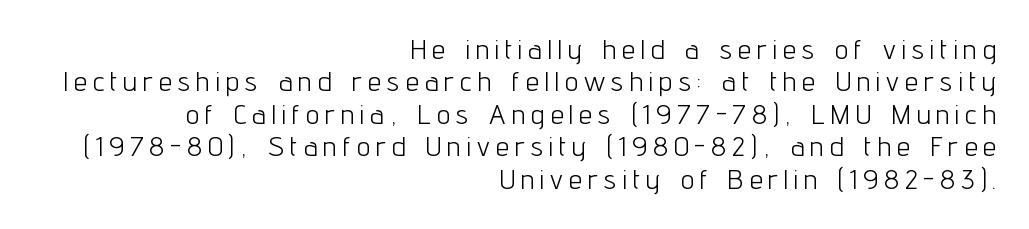
Descender tails drop into unmarked territory. If you drew a ruler down the right edge, every line would touch it. Italic: no, the glyphs are upright roman. You could only call the tracking loose — the letters float apart. Is the stroke heavy? The answer is a plain regular-or-lighter.
